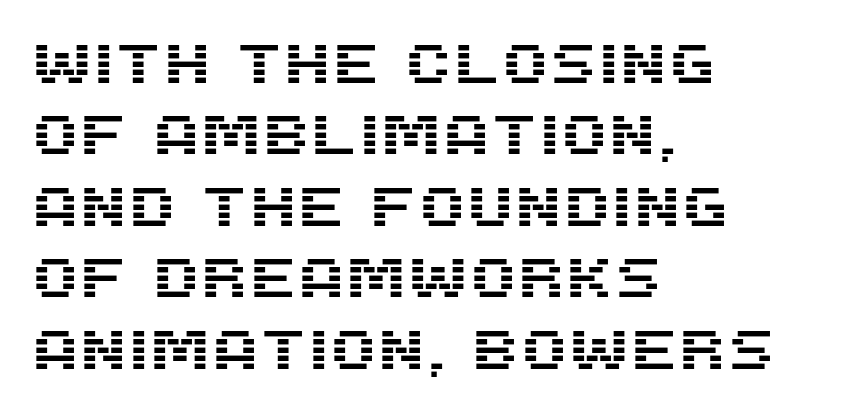
{"serif": "no", "italic": "no", "width": "normal", "stroke_contrast": "medium", "x_height": "large", "monospaced": "no", "underline": "no", "align": "left", "line_spacing": "normal", "line_spacing_ratio": 1.3, "letter_spacing": "normal", "letter_spacing_em": 0.0, "glyph_px": 55}
